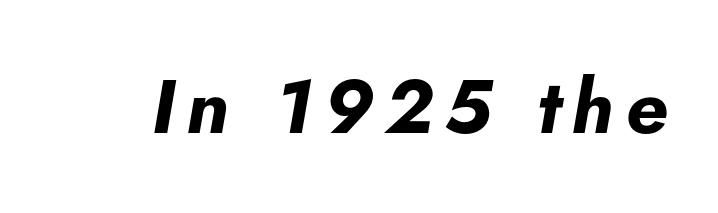
Q: Is the text bold? A: Yes.
Q: Is the text italic (slanted)? A: Yes, it leans right by about 5 degrees.
Q: Is the text underlined? A: No.
Q: Width (condensed, normal, or wide)? A: Normal.
Q: Stroke contrast? A: Low.
Q: x-height? A: Small.
Q: Monospaced? A: No.
